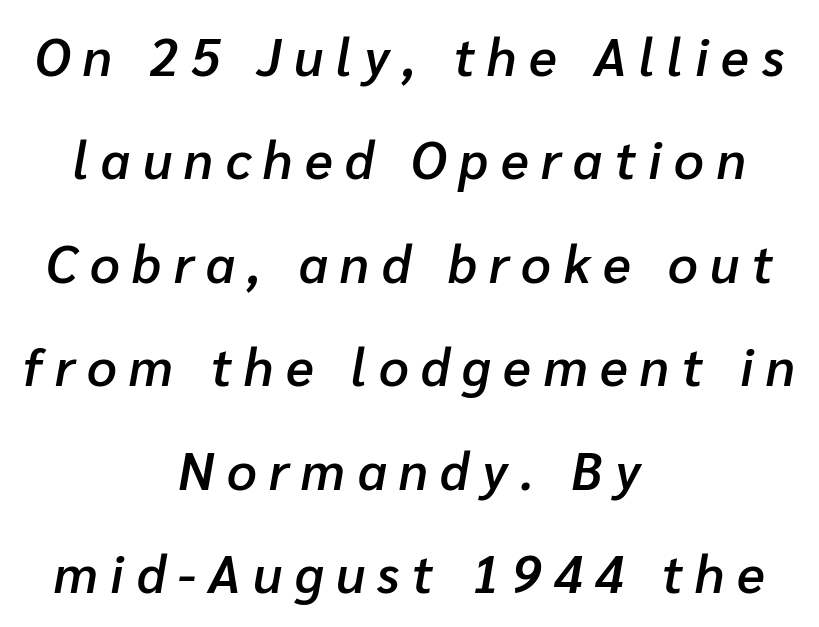
The image shows 52 px semibold type, italic (leaning right); set centered, loose line spacing (1.99x), unusually wide letter spacing (+0.24 em), not underlined; low stroke contrast and a medium x-height.
